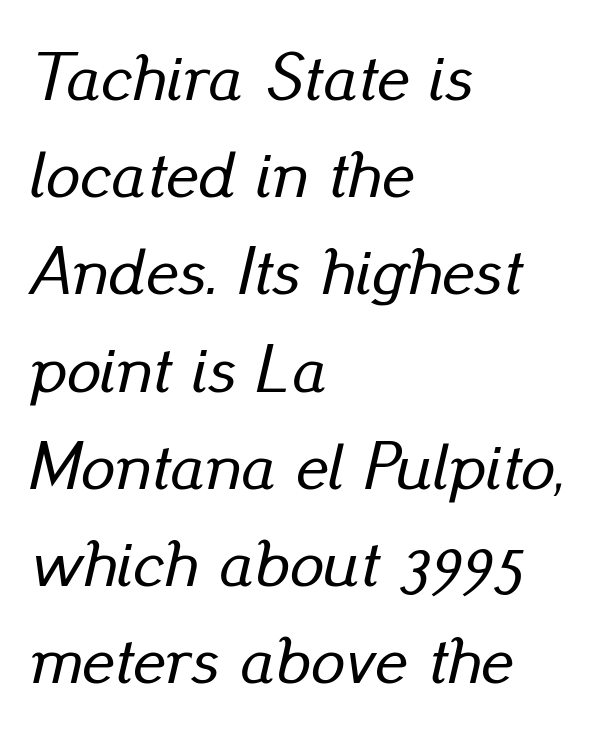
Q: Is the text italic (slanted)? A: Yes, it leans right by about 13 degrees.
Q: Is the text underlined? A: No.
Q: How is the paragraph aligned? A: Left-aligned.
Q: Is the spacing between letters normal or unusually wide? A: Normal.
Q: Is the spacing between lines tight, normal or loose? A: Normal.
Q: Width (condensed, normal, or wide)? A: Normal.
Q: Stroke contrast? A: Low.
Q: x-height? A: Small.
Q: Monospaced? A: No.
